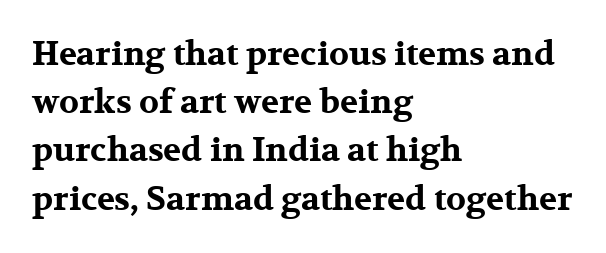
Q: Is the text bold? A: Yes.
Q: Is the text italic (slanted)? A: No, it is upright.
Q: Is the typeface a serif or a sans-serif typeface? A: Serif.
Q: Is the text underlined? A: No.
Q: How is the paragraph aligned? A: Left-aligned.
Q: Is the spacing between letters normal or unusually wide? A: Normal.
Q: Is the spacing between lines tight, normal or loose? A: Normal.
Q: Width (condensed, normal, or wide)? A: Wide.
Q: Stroke contrast? A: Medium.
Q: x-height? A: Medium.
Q: Monospaced? A: No.
